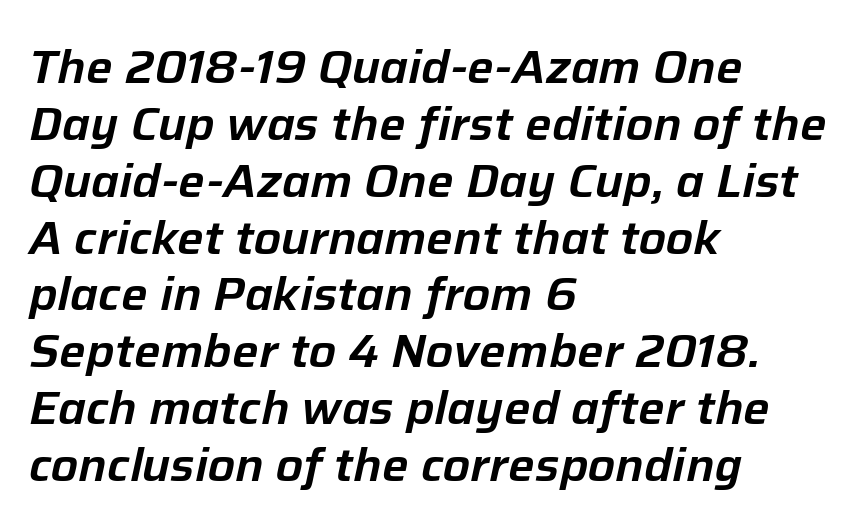
{"italic": "yes", "lean": "right", "slant_degrees": 12, "width": "normal", "stroke_contrast": "low", "x_height": "medium", "monospaced": "no", "underline": "no", "align": "left", "line_spacing_ratio": 1.21, "letter_spacing": "normal", "letter_spacing_em": 0.0, "glyph_px": 47}
